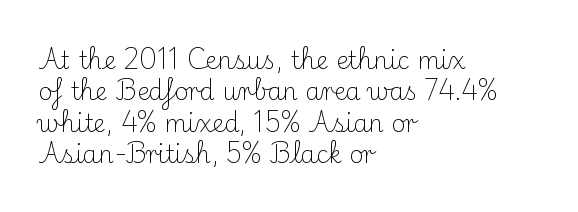
Q: Is the text bold? A: No.
Q: Is the text italic (slanted)? A: No, it is upright.
Q: Is the text underlined? A: No.
Q: How is the paragraph aligned? A: Left-aligned.
Q: Is the spacing between letters normal or unusually wide? A: Normal.
Q: Is the spacing between lines tight, normal or loose? A: Normal.
